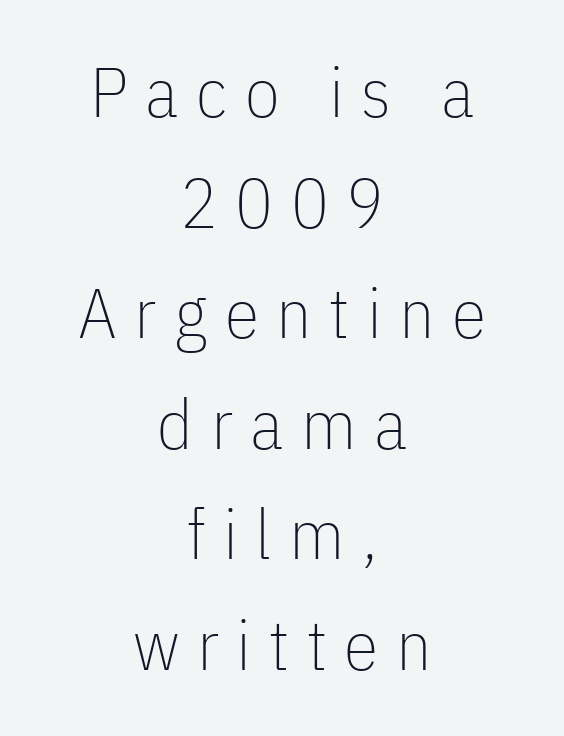
The image shows 70 px thin, condensed sans-serif type, upright; set centered, normal line spacing (1.58x), unusually wide letter spacing (+0.25 em), not underlined; low stroke contrast and a medium x-height.
